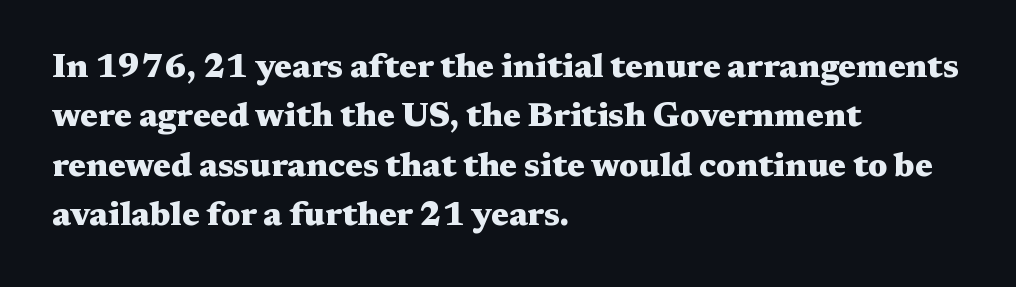
Do the characters align in a grid? No, the font is proportional. There is no visible air inserted between adjacent glyphs. Rule under the text: the space is simply empty. Typesetter's note: full bold, strokes at maximum text heaviness. The paragraph shown leans on its left margin.
